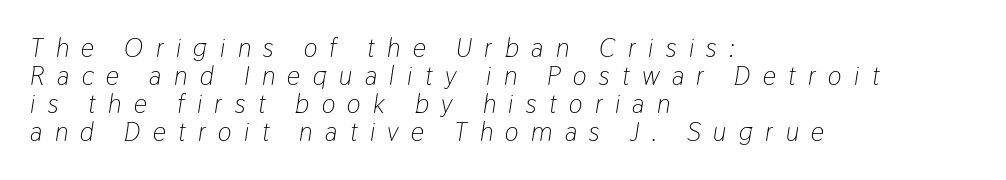
{"italic": "yes", "lean": "right", "slant_degrees": 9, "bold": "no", "underline": "no", "align": "left", "line_spacing": "tight", "line_spacing_ratio": 1.08, "letter_spacing": "wide", "letter_spacing_em": 0.48, "glyph_px": 26}
